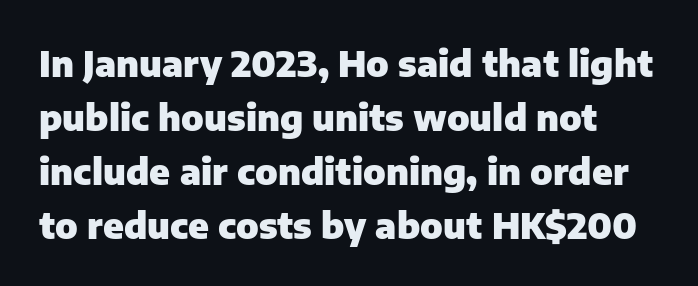
The image shows 36 px heavy sans-serif type, upright; set normal line spacing (1.5x), normal letter spacing, not underlined; low stroke contrast and a medium x-height.
